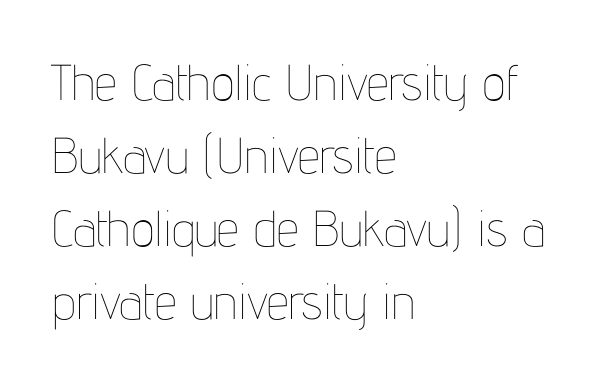
{"italic": "no", "bold": "no", "weight": "thin", "width": "condensed", "stroke_contrast": "low", "x_height": "medium", "monospaced": "no", "underline": "no", "align": "left", "line_spacing": "normal", "line_spacing_ratio": 1.46, "letter_spacing": "normal", "letter_spacing_em": 0.0, "glyph_px": 50}
